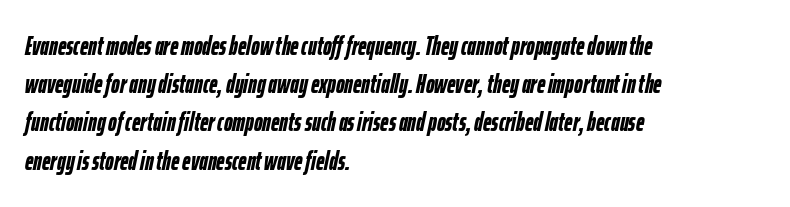
{"italic": "yes", "lean": "right", "slant_degrees": 12, "bold": "yes", "underline": "no", "align": "left", "line_spacing": "normal", "line_spacing_ratio": 1.47, "letter_spacing": "normal", "letter_spacing_em": 0.0, "glyph_px": 26}
